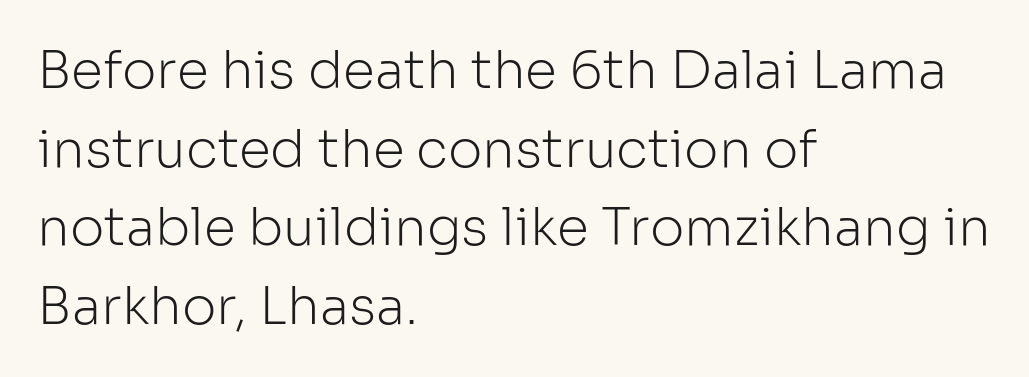
The text block is weighted toward the left margin, trailing off unevenly rightward. Type style note: lacks serifs. Is the letter spacing exaggerated? No — it looks like the ordinary default. It's the straight-up-and-down kind of type. What's the leading like? Ordinary, nothing unusual.
